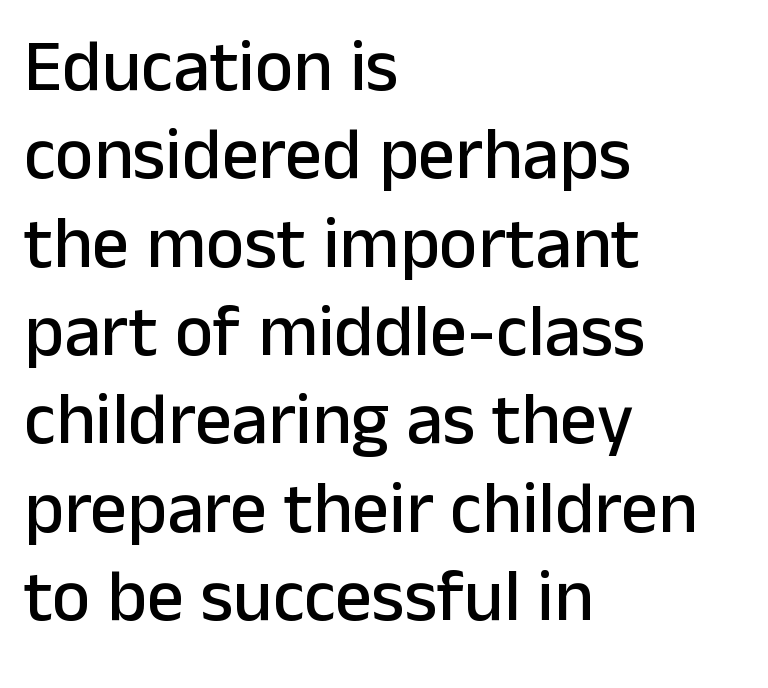
Q: Is the text italic (slanted)? A: No, it is upright.
Q: Is the typeface a serif or a sans-serif typeface? A: Sans-serif.
Q: Is the text underlined? A: No.
Q: How is the paragraph aligned? A: Left-aligned.
Q: Is the spacing between letters normal or unusually wide? A: Normal.
Q: Width (condensed, normal, or wide)? A: Normal.
Q: Stroke contrast? A: Low.
Q: x-height? A: Medium.
Q: Monospaced? A: No.
